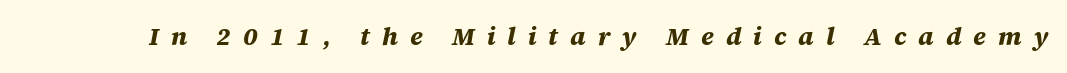
Q: Is the text bold? A: Yes.
Q: Is the text italic (slanted)? A: Yes, it leans right by about 12 degrees.
Q: Is the text underlined? A: No.
Q: Is the spacing between letters normal or unusually wide? A: Unusually wide.
